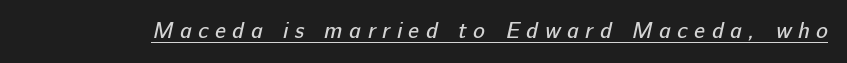
Ink coverage per letter is moderate at most. Each line of the rendering has a horizontal stroke beneath the glyphs. There is plenty of visible air inserted between adjacent glyphs.
